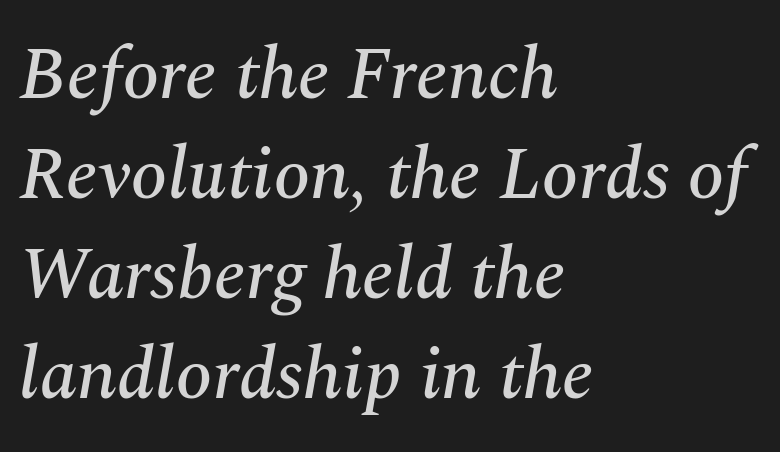
The rendering uses a moderate line-height, typical for paragraphs. A typesetter would call this proportional, since set widths differ per character. No word sits above an underline. Letter spacing: default. Style check: oblique. Layout note: lines flush left.
